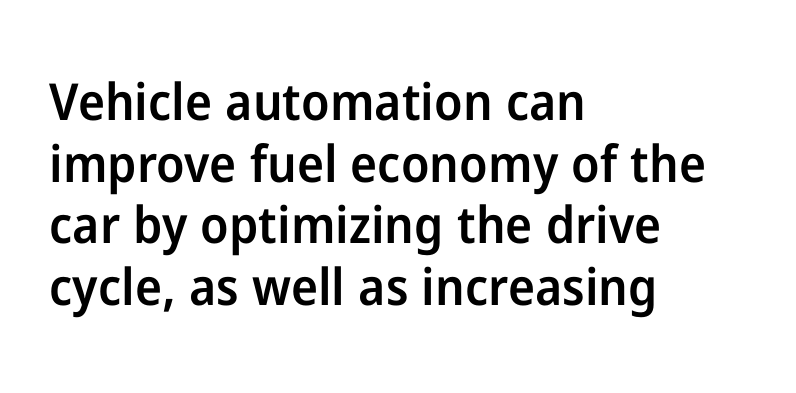
Every letter is mildly thick-stroked: semibold rather than bold. Beneath every word, the page is bare. Is the block centered? No — it sits flush against the left margin. Note the varied advance widths — an 'i' is clearly narrower than an 'm'. The font's upright variant was chosen for this text. A typesetter would label this face a sans.
